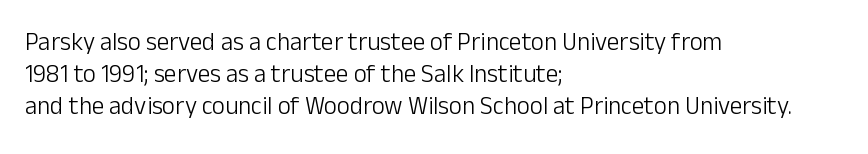
{"italic": "no", "bold": "no", "underline": "no", "align": "left", "line_spacing": "normal", "line_spacing_ratio": 1.29, "letter_spacing": "normal", "letter_spacing_em": 0.0, "glyph_px": 25}
